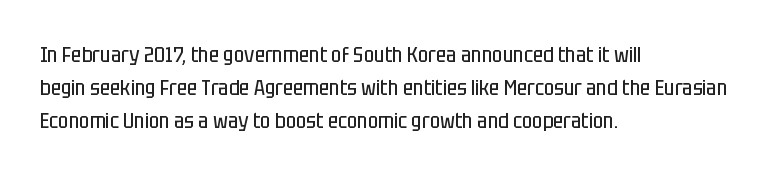
{"italic": "no", "bold": "no", "underline": "no", "align": "left", "line_spacing": "normal", "line_spacing_ratio": 1.49, "letter_spacing": "normal", "letter_spacing_em": 0.0, "glyph_px": 22}
